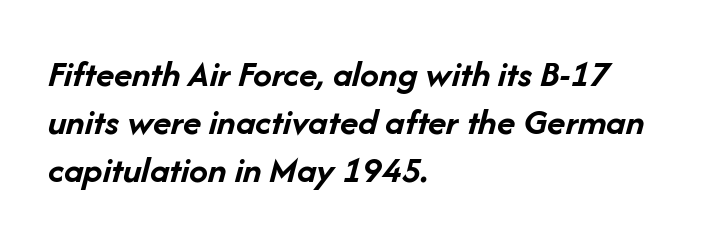
The image shows 38 px semibold type, italic (leaning right); set left-aligned, normal line spacing (1.26x), normal letter spacing, not underlined; low stroke contrast and a medium x-height.
